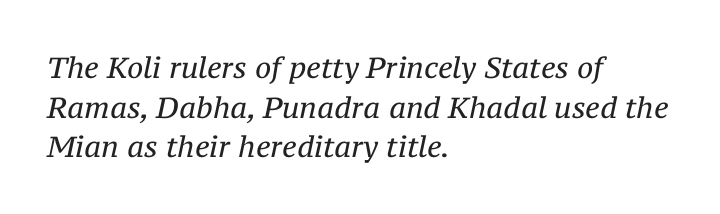
{"serif": "yes", "italic": "yes", "lean": "right", "slant_degrees": 12, "bold": "no", "weight": "regular", "width": "normal", "stroke_contrast": "medium", "x_height": "medium", "monospaced": "no", "underline": "no", "align": "left", "line_spacing": "normal", "line_spacing_ratio": 1.37, "letter_spacing": "normal", "letter_spacing_em": 0.0, "glyph_px": 29}
